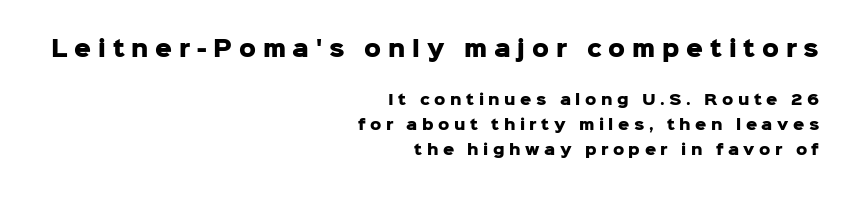
Caption: expanded tracking, letters set apart. Each row of text sits above clean, open space. Thick stems and heavy bowls — unmistakably bold. The earlier block is typeset at a bigger size than the later block. Teacher's note: observe the even right margin — that is flush-right alignment. Posture: upright roman.
